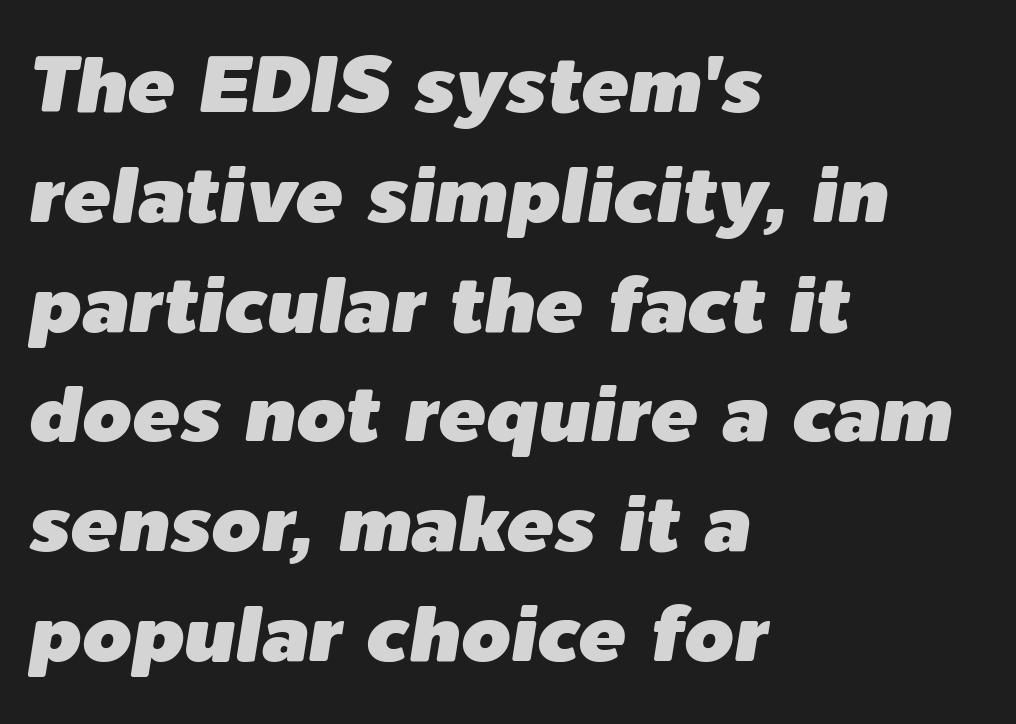
Q: Is the text italic (slanted)? A: Yes, it leans right by about 9 degrees.
Q: Is the text underlined? A: No.
Q: How is the paragraph aligned? A: Left-aligned.
Q: Is the spacing between letters normal or unusually wide? A: Normal.
Q: Is the spacing between lines tight, normal or loose? A: Normal.
Q: Width (condensed, normal, or wide)? A: Normal.
Q: Stroke contrast? A: Low.
Q: x-height? A: Medium.
Q: Monospaced? A: No.
